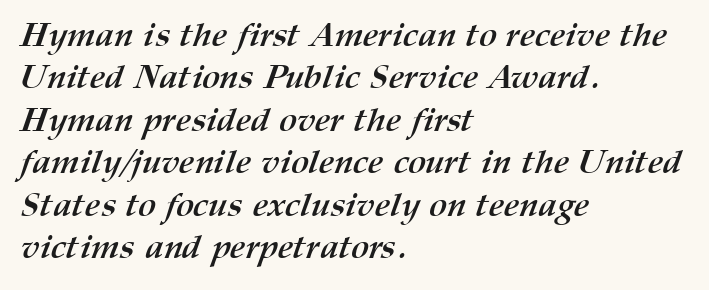
{"bold": "yes", "weight": "semibold", "width": "normal", "stroke_contrast": "medium", "x_height": "medium", "monospaced": "no", "underline": "no", "align": "left", "line_spacing": "normal", "line_spacing_ratio": 1.25, "letter_spacing": "normal", "letter_spacing_em": 0.0, "glyph_px": 34}
